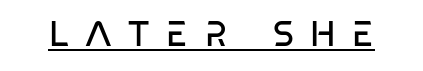
Between one letter and the next there's a generous, obvious gap. Is this a fixed-width face? No — the glyphs have proportional, varying widths. The strokes are not fattened; the text isn't bold. A typesetter would label this face a sans.
